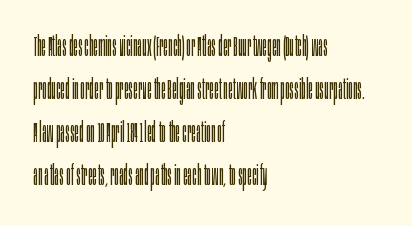
The image shows 28 px light, condensed sans-serif type, upright; set left-aligned, normal line spacing (1.54x), normal letter spacing, not underlined; low stroke contrast and a large x-height.
